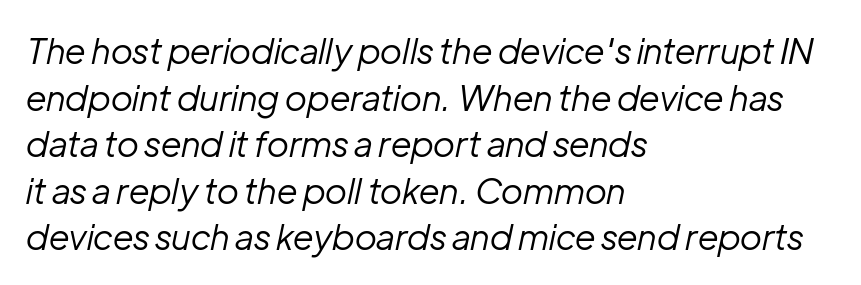
The image shows 35 px regular-weight type, italic (leaning right); set left-aligned, normal line spacing (1.33x), normal letter spacing, not underlined; low stroke contrast and a medium x-height.
